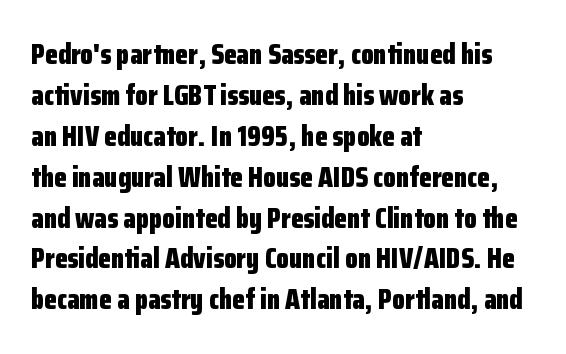
The image shows 29 px bold, condensed sans-serif type, upright; set left-aligned, normal line spacing (1.41x), normal letter spacing, not underlined; low stroke contrast and a medium x-height.
